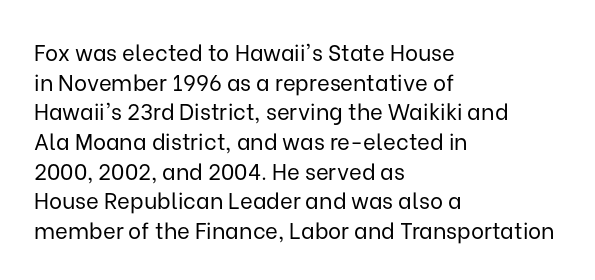
{"italic": "no", "bold": "no", "underline": "no", "align": "left", "line_spacing": "normal", "line_spacing_ratio": 1.35, "letter_spacing": "normal", "letter_spacing_em": 0.0, "glyph_px": 22}
